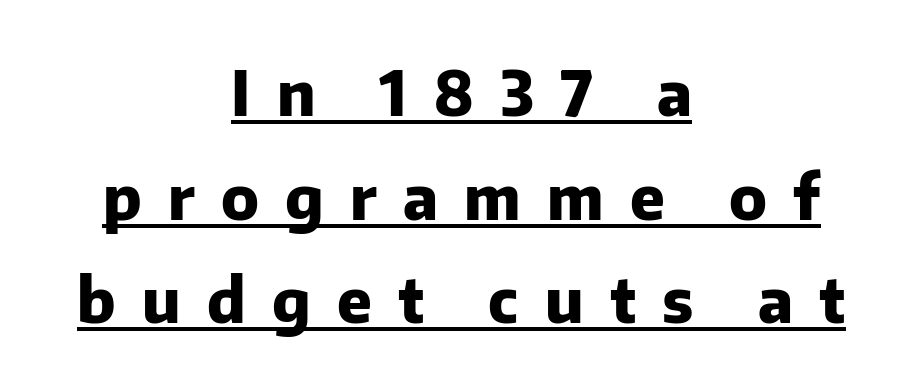
The image shows 61 px heavy sans-serif type, upright; set centered, normal line spacing (1.7x), unusually wide letter spacing (+0.43 em), underlined; low stroke contrast and a medium x-height.
